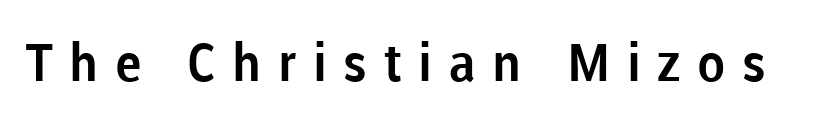
Q: Is the text italic (slanted)? A: No, it is upright.
Q: Is the typeface a serif or a sans-serif typeface? A: Sans-serif.
Q: Is the text underlined? A: No.
Q: Is the spacing between letters normal or unusually wide? A: Unusually wide.
Q: Width (condensed, normal, or wide)? A: Normal.
Q: Stroke contrast? A: Low.
Q: x-height? A: Medium.
Q: Monospaced? A: No.
